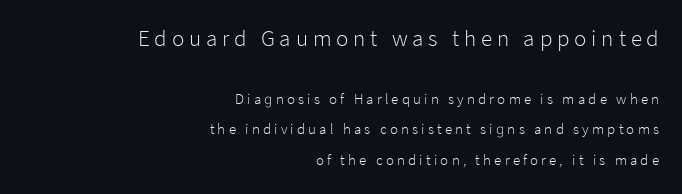
The passage is arranged like a letterhead date or caption credit — flush right. Someone cranked the tracking dial way up on this one. Leading: increased. Decoration check: the copy has no underline. The type sits square on the baseline with zero lean.
